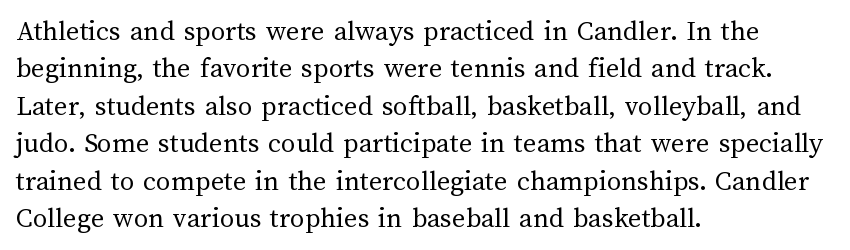
{"italic": "no", "bold": "no", "weight": "regular", "width": "normal", "stroke_contrast": "medium", "x_height": "medium", "monospaced": "no", "underline": "no", "align": "left", "line_spacing": "normal", "line_spacing_ratio": 1.29, "letter_spacing": "normal", "letter_spacing_em": 0.0, "glyph_px": 29}
